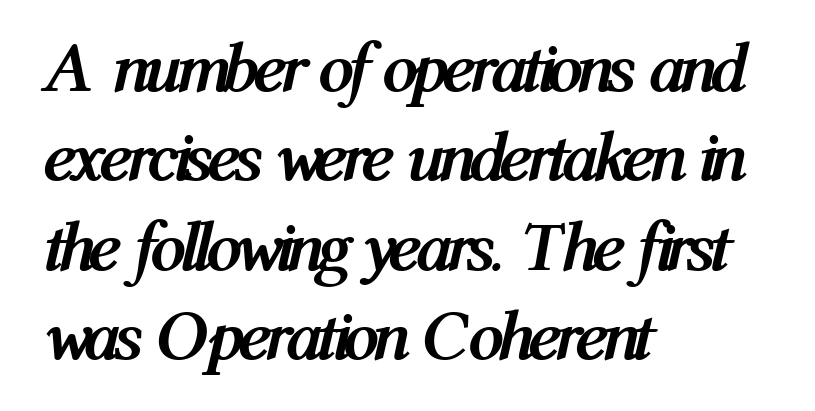
The image shows 71 px semibold, condensed type, italic (leaning right); set left-aligned, normal line spacing (1.26x), normal letter spacing, not underlined; medium stroke contrast and a medium x-height.
